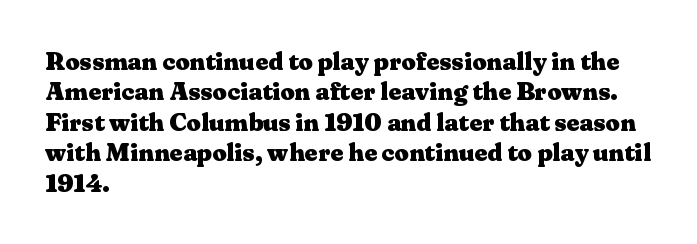
Q: Is the text bold? A: Yes.
Q: Is the text italic (slanted)? A: No, it is upright.
Q: Is the text underlined? A: No.
Q: How is the paragraph aligned? A: Left-aligned.
Q: Is the spacing between letters normal or unusually wide? A: Normal.
